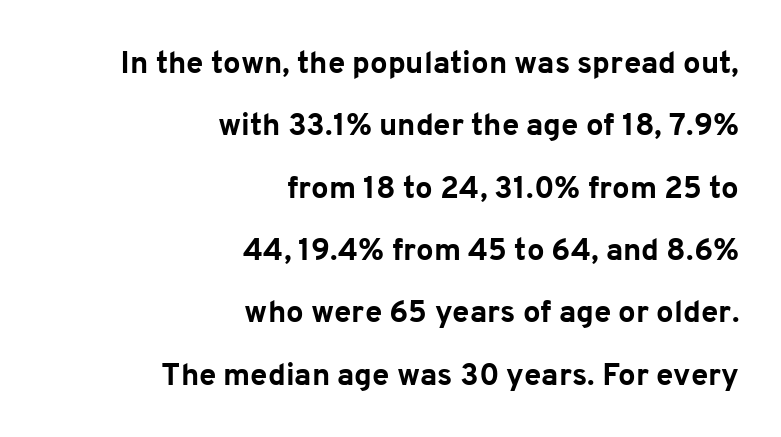
I'd call this a sans setting — the letters go barefoot. Ordinary non-slanted type is in use. The strokes are fattened all the way to bold. The rendering anchors every line to the right-hand side. If you measured baseline to baseline, you'd find a long distance.
